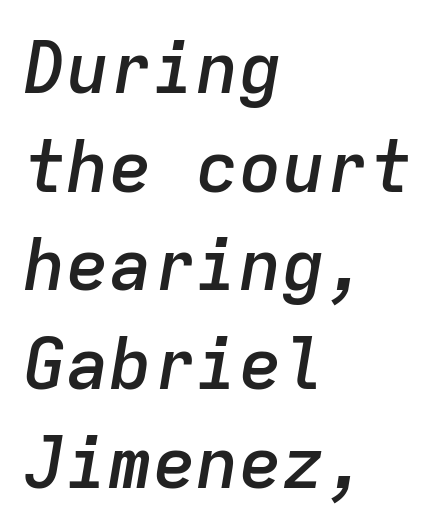
Designer's note — italics engaged. Compared with typical body copy, the letter spacing here is the same. Layout note: lines flush left. Check the space under the baseline: it is left empty.
